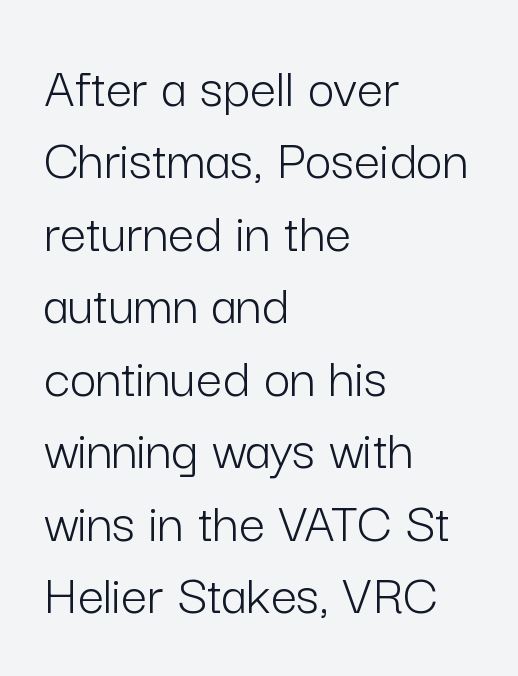
Q: Is the text bold? A: No.
Q: Is the text italic (slanted)? A: No, it is upright.
Q: Is the typeface a serif or a sans-serif typeface? A: Sans-serif.
Q: Is the text underlined? A: No.
Q: How is the paragraph aligned? A: Left-aligned.
Q: Is the spacing between letters normal or unusually wide? A: Normal.
Q: Is the spacing between lines tight, normal or loose? A: Normal.
Q: Width (condensed, normal, or wide)? A: Normal.
Q: Stroke contrast? A: Low.
Q: x-height? A: Medium.
Q: Monospaced? A: No.
